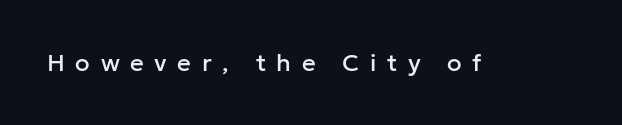
Compared with typical body copy, the letter spacing here is much looser. Ascenders rise straight up at ninety degrees. Clear beneath every line of the passage.
